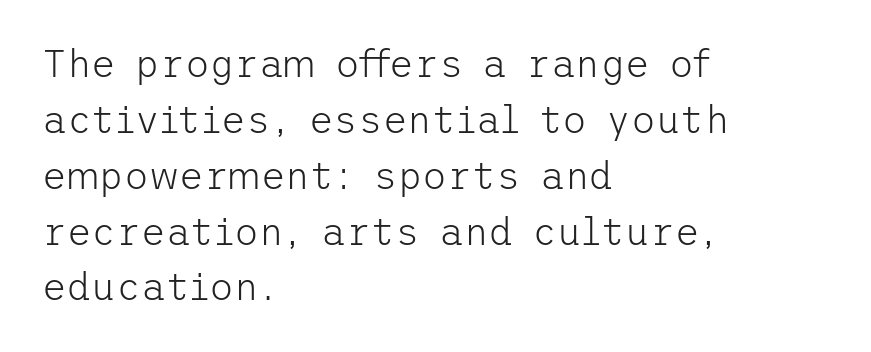
Q: Is the text bold? A: No.
Q: Is the text italic (slanted)? A: No, it is upright.
Q: Is the typeface a serif or a sans-serif typeface? A: Sans-serif.
Q: Is the text underlined? A: No.
Q: How is the paragraph aligned? A: Left-aligned.
Q: Is the spacing between letters normal or unusually wide? A: Normal.
Q: Is the spacing between lines tight, normal or loose? A: Normal.
Q: Width (condensed, normal, or wide)? A: Normal.
Q: Stroke contrast? A: Low.
Q: x-height? A: Medium.
